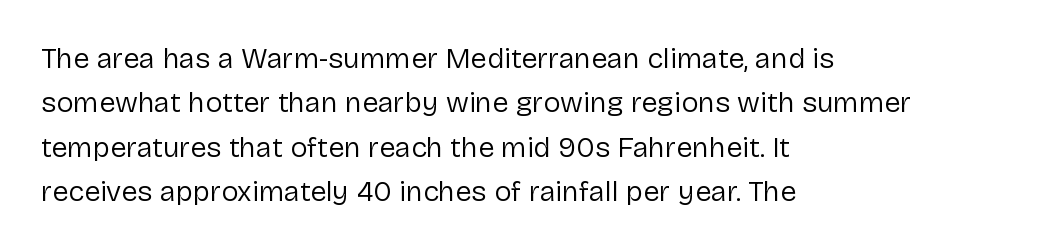
{"serif": "no", "italic": "no", "bold": "no", "weight": "regular", "width": "normal", "stroke_contrast": "low", "x_height": "medium", "monospaced": "no", "underline": "no", "align": "left", "line_spacing": "normal", "line_spacing_ratio": 1.53, "letter_spacing": "normal", "letter_spacing_em": 0.0, "glyph_px": 29}
